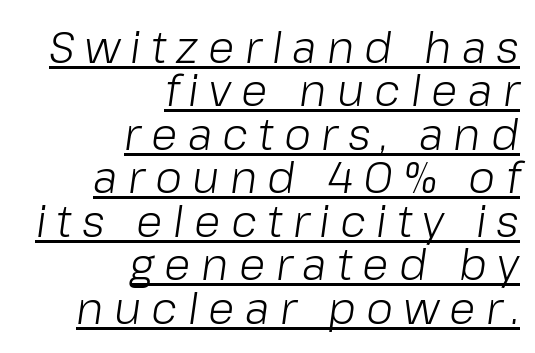
Q: Is the text bold? A: No.
Q: Is the text italic (slanted)? A: Yes, it leans right by about 8 degrees.
Q: Is the text underlined? A: Yes.
Q: How is the paragraph aligned? A: Right-aligned.
Q: Is the spacing between letters normal or unusually wide? A: Unusually wide.
Q: Is the spacing between lines tight, normal or loose? A: Tight.
Q: Width (condensed, normal, or wide)? A: Normal.
Q: Stroke contrast? A: Low.
Q: x-height? A: Medium.
Q: Monospaced? A: No.
